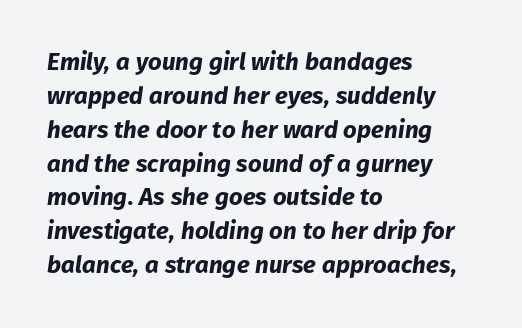
Weight check: bold — yes, fully. Notice how the passage keeps a crisp vertical edge on the left only. Check under the words: just untouched page. This block has exactly the height ordinary leading produces. This sample uses plain, unmodified letter spacing.
